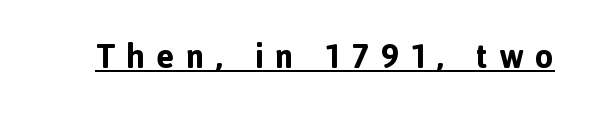
Q: Is the text bold? A: Yes.
Q: Is the text italic (slanted)? A: No, it is upright.
Q: Is the typeface a serif or a sans-serif typeface? A: Sans-serif.
Q: Is the text underlined? A: Yes.
Q: Is the spacing between letters normal or unusually wide? A: Unusually wide.
Q: Width (condensed, normal, or wide)? A: Normal.
Q: x-height? A: Medium.
Q: Monospaced? A: No.
